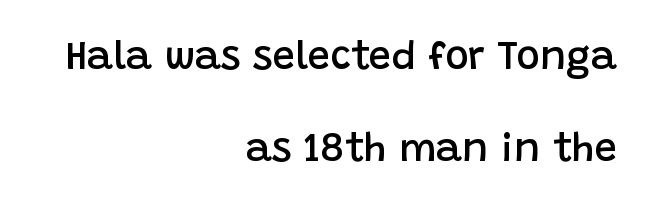
If you drew a line through each stem, it would be perfectly vertical. The rendering uses natural spacing where letterforms have individual widths. Beneath every word, the page is bare. How heavy is the stroke? Medium-heavy — a semibold, shy of bold. The passage shown has conventional tracking throughout. The font family rendered here belongs to the sans-serif group.
